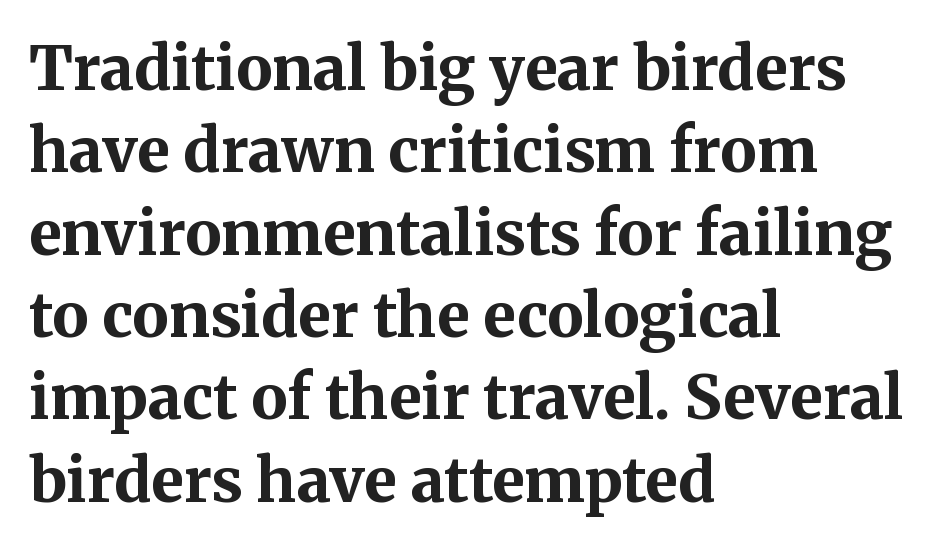
Nope, not italic — everything's standing straight. I'd describe the lettering as bold — thick and assertive. Normally led — the rows are evenly, conventionally spaced. Each letter's strokes conclude with small projecting serifs. Note the varied advance widths — an 'i' is clearly narrower than an 'm'. Just letters on the line, the space beneath them empty.
